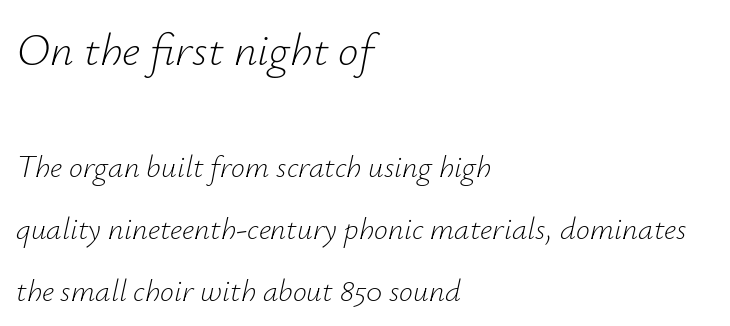
The image shows 46 px light type, italic (leaning right); set left-aligned, loose line spacing (1.99x), normal letter spacing, not underlined; the first (top) block is 1.48x larger; low stroke contrast and a small x-height.
